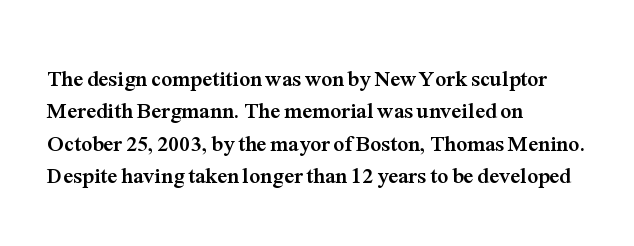
{"italic": "no", "bold": "yes", "underline": "no", "align": "left", "line_spacing": "normal", "line_spacing_ratio": 1.47, "letter_spacing": "normal", "letter_spacing_em": 0.0, "glyph_px": 22}
